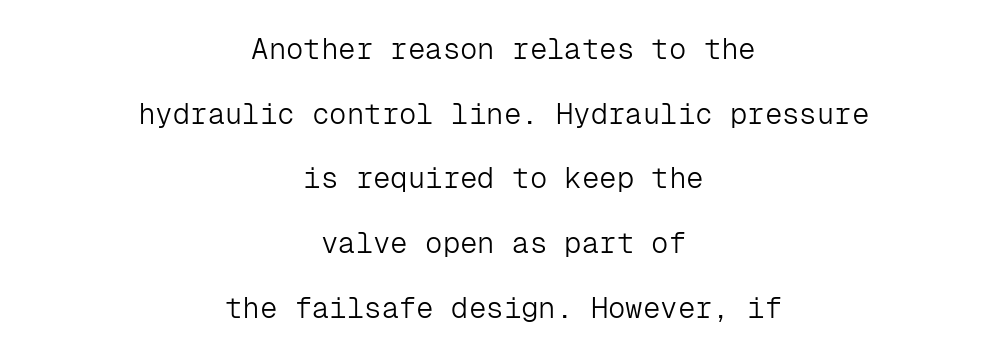
Q: Is the text bold? A: No.
Q: Is the text italic (slanted)? A: No, it is upright.
Q: Is the typeface a serif or a sans-serif typeface? A: Sans-serif.
Q: Is the text underlined? A: No.
Q: How is the paragraph aligned? A: Centered.
Q: Is the spacing between letters normal or unusually wide? A: Normal.
Q: Is the spacing between lines tight, normal or loose? A: Loose.
Q: Width (condensed, normal, or wide)? A: Normal.
Q: Stroke contrast? A: Low.
Q: x-height? A: Medium.
Q: Monospaced? A: Yes.
